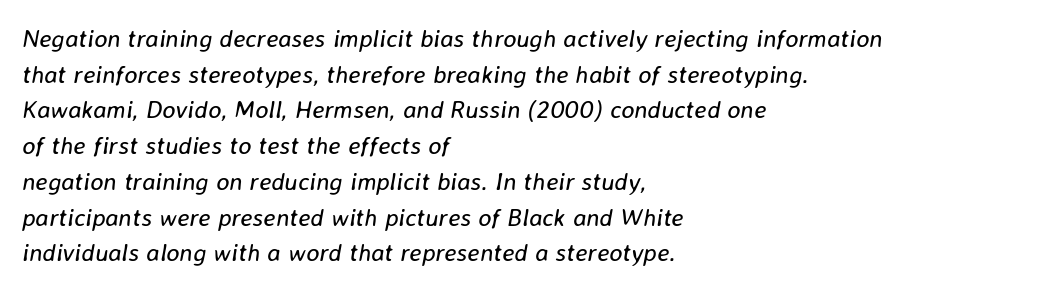
{"italic": "yes", "lean": "right", "slant_degrees": 8, "bold": "no", "underline": "no", "align": "left", "line_spacing": "normal", "line_spacing_ratio": 1.43, "letter_spacing": "normal", "letter_spacing_em": 0.0, "glyph_px": 25}
